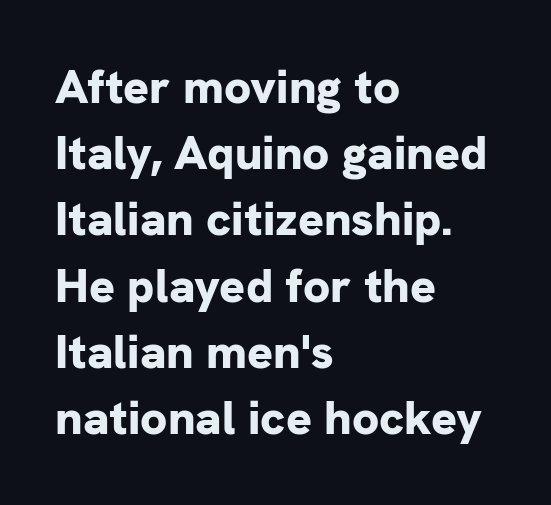
Here the designer chose a conventional face with non-uniform glyph widths. Inter-character spacing is left at the font's built-in metrics. The gap between lines stays unmarked. The rendering uses a bold face; every stroke is thick and dark.
